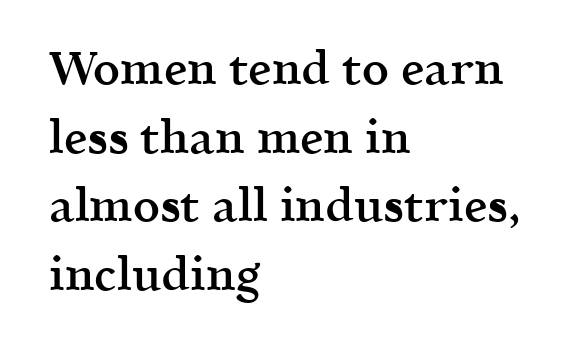
{"serif": "yes", "italic": "no", "bold": "semi", "weight": "semibold", "width": "normal", "x_height": "medium", "monospaced": "no", "underline": "no", "align": "left", "line_spacing": "normal", "line_spacing_ratio": 1.46, "letter_spacing": "normal", "letter_spacing_em": 0.0, "glyph_px": 47}
